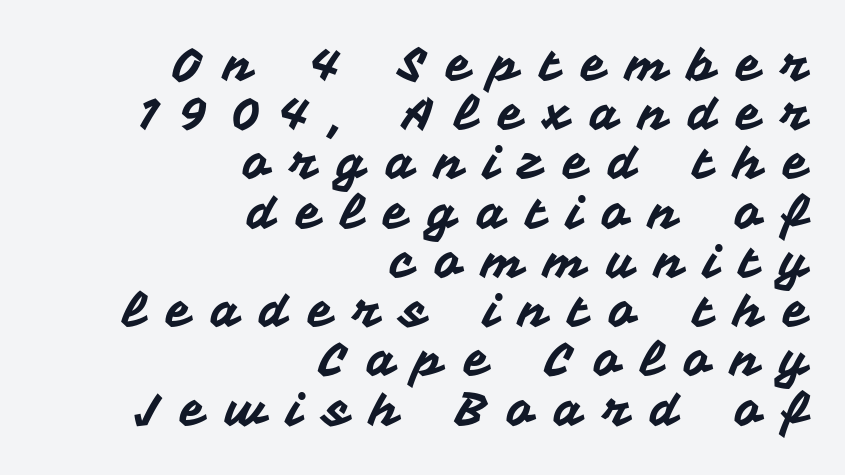
The space directly below the letters is spotless. Teacher's note: observe the even right margin — that is flush-right alignment. Serif or sans? Sans — the stroke terminals are bare. This sample has the flowing, uneven cadence of proportional lettering.
